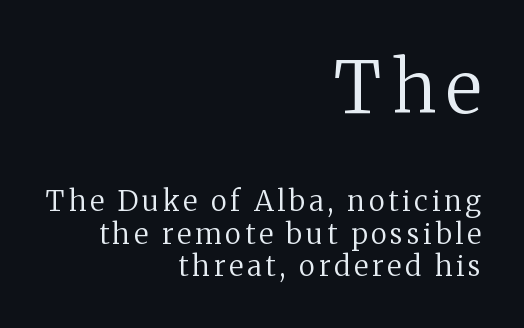
Q: Is the text bold? A: No.
Q: Is the text italic (slanted)? A: No, it is upright.
Q: Is the typeface a serif or a sans-serif typeface? A: Serif.
Q: Is the text underlined? A: No.
Q: How is the paragraph aligned? A: Right-aligned.
Q: Which block of text is set in a larger size, the first (top) or the second (bottom)? A: The first (top) one.
Q: Width (condensed, normal, or wide)? A: Normal.
Q: Stroke contrast? A: Medium.
Q: x-height? A: Medium.
Q: Monospaced? A: No.
